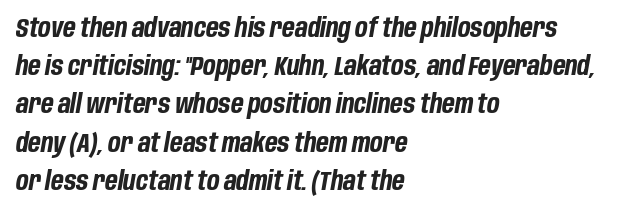
{"italic": "yes", "lean": "right", "slant_degrees": 10, "bold": "yes", "underline": "no", "align": "left", "line_spacing": "normal", "line_spacing_ratio": 1.47, "letter_spacing": "normal", "letter_spacing_em": 0.0, "glyph_px": 26}
